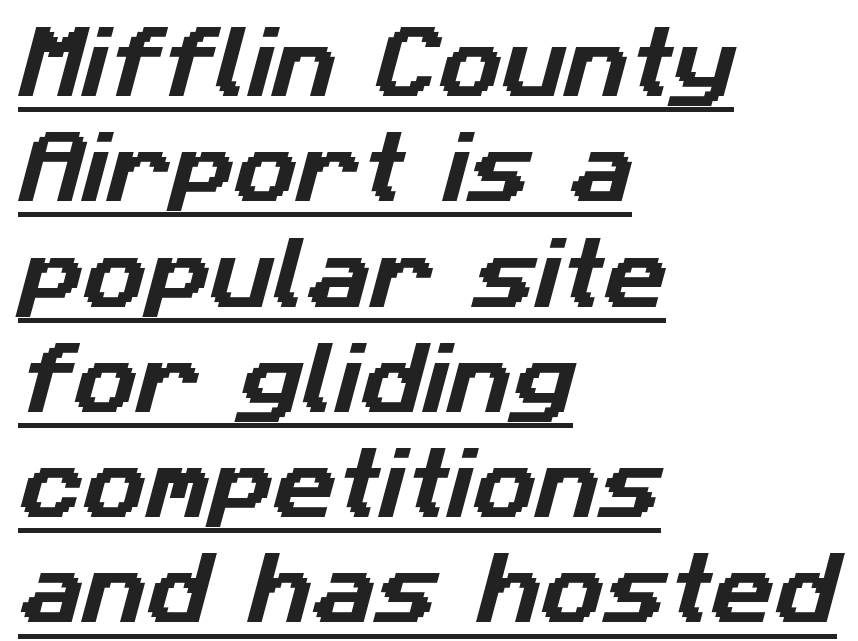
Q: Is the typeface a serif or a sans-serif typeface? A: Sans-serif.
Q: Is the text underlined? A: Yes.
Q: How is the paragraph aligned? A: Left-aligned.
Q: Is the spacing between letters normal or unusually wide? A: Normal.
Q: Is the spacing between lines tight, normal or loose? A: Normal.
Q: Width (condensed, normal, or wide)? A: Normal.
Q: Stroke contrast? A: Low.
Q: x-height? A: Medium.
Q: Monospaced? A: No.
